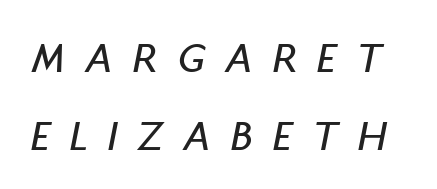
The image shows 44 px condensed type, italic (leaning right); set line spacing 1.77x, unusually wide letter spacing (+0.47 em), not underlined; low stroke contrast and a large x-height.
